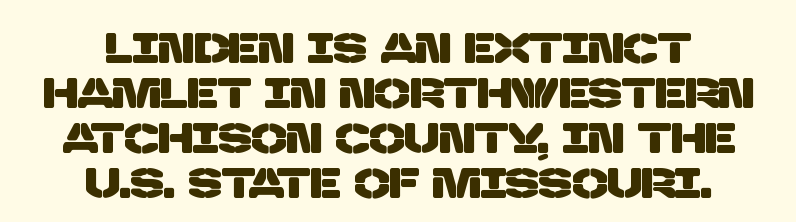
The space directly below the letters is spotless. Honestly, the letter spacing is just normal — you wouldn't notice it. Each letter keeps its own natural width here, so spacing adapts to shape. The lines in this sample share a center point and differ in where they start and stop. Leading: reduced. What kind of face is this? One without serifs — a sans.
